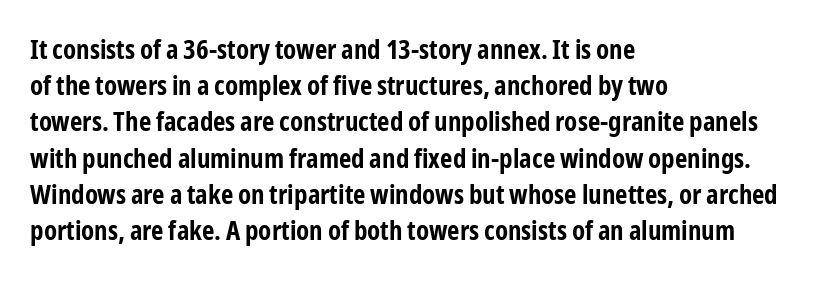
Q: Is the text bold? A: Yes.
Q: Is the text italic (slanted)? A: No, it is upright.
Q: Is the text underlined? A: No.
Q: How is the paragraph aligned? A: Left-aligned.
Q: Is the spacing between letters normal or unusually wide? A: Normal.
Q: Is the spacing between lines tight, normal or loose? A: Normal.
